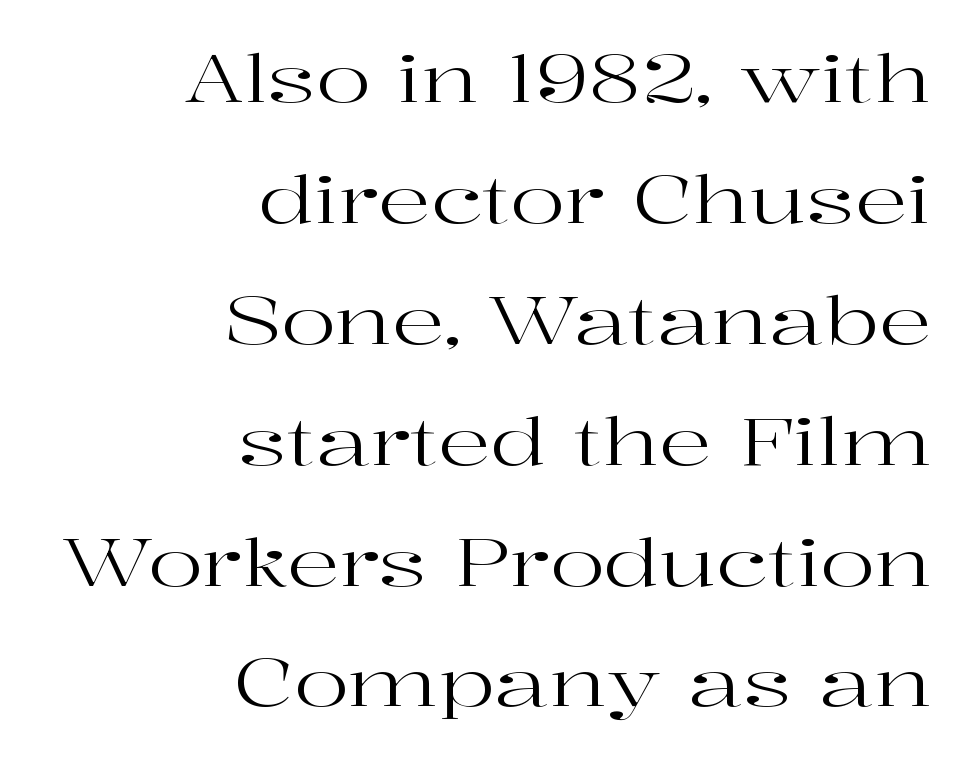
Is there any slant? The stems are plumb. If you drew a ruler down the right edge, every line would touch it. The weight tops out at a normal text grade. Descender tails drop into unmarked territory. The passage shown is typed in a proportional face where columns would drift.
